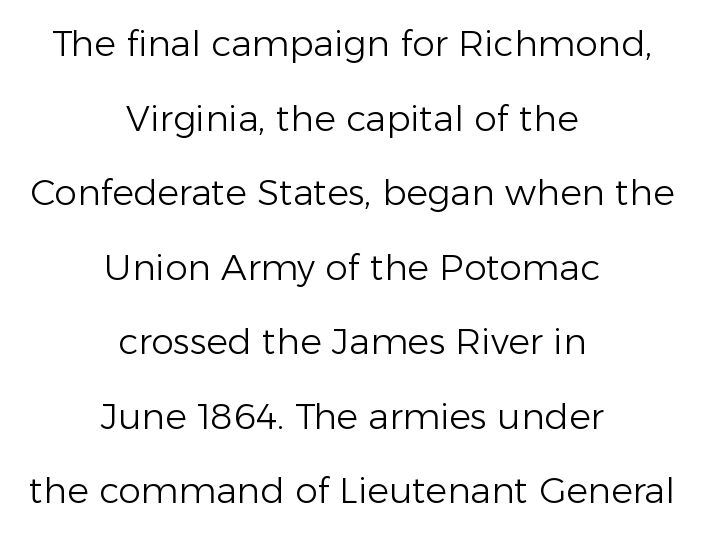
Q: Is the text bold? A: No.
Q: Is the text italic (slanted)? A: No, it is upright.
Q: Is the typeface a serif or a sans-serif typeface? A: Sans-serif.
Q: Is the text underlined? A: No.
Q: How is the paragraph aligned? A: Centered.
Q: Is the spacing between letters normal or unusually wide? A: Normal.
Q: Is the spacing between lines tight, normal or loose? A: Loose.
Q: Width (condensed, normal, or wide)? A: Normal.
Q: Stroke contrast? A: Low.
Q: x-height? A: Medium.
Q: Monospaced? A: No.
